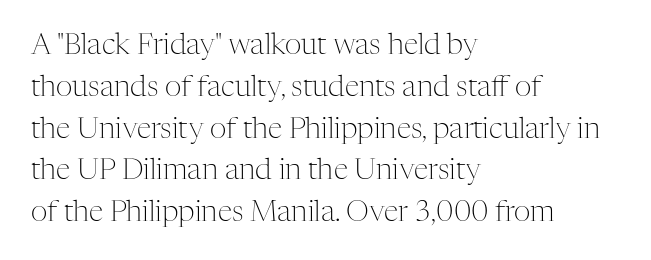
The paragraph shown leans on its left margin. Unlike a clean sans, this face finishes its strokes with serifs. What's the leading like? Ordinary, nothing unusual. The letters stand straight up with perfectly vertical stems.
